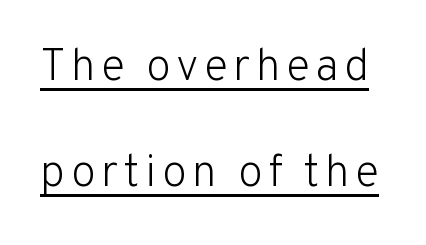
In terms of leading, this rendering errs on the spacious side. Tall strokes in this sample are plumb rather than angled. No letter is thick-stroked: the sample isn't bold. This sample has the flowing, uneven cadence of proportional lettering. Classification — sans serif. Decoration check: the copy is underlined.
